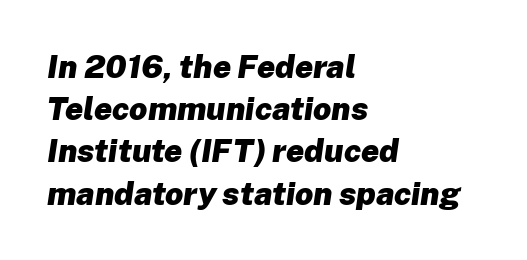
The image shows 32 px heavy type, italic (leaning right); set left-aligned, normal line spacing (1.32x), normal letter spacing, not underlined; low stroke contrast and a medium x-height.
